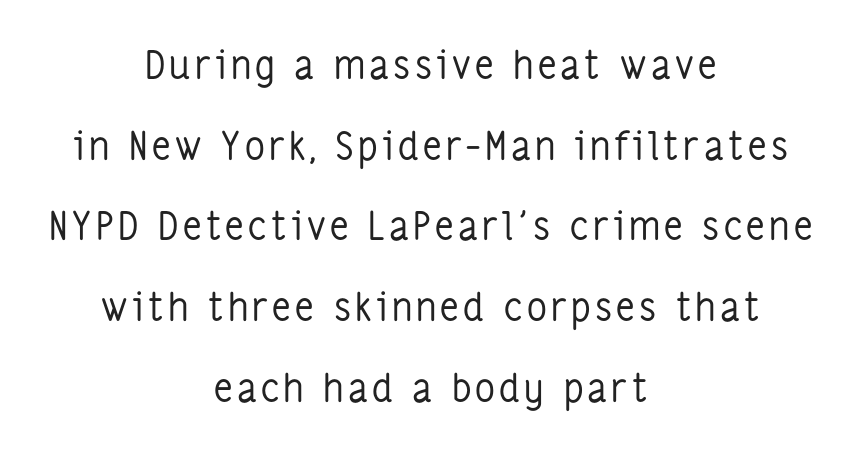
The image shows 39 px regular-weight, condensed sans-serif type, upright; set centered, loose line spacing (2.07x), not underlined; low stroke contrast and a medium x-height.
